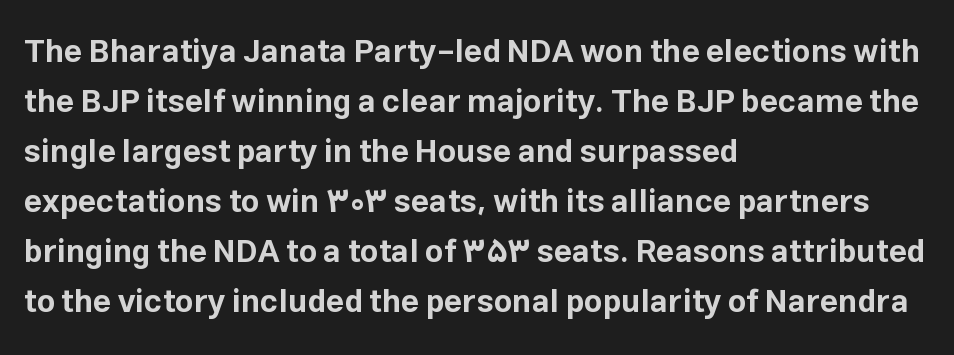
{"serif": "no", "italic": "no", "bold": "yes", "weight": "bold", "width": "normal", "stroke_contrast": "low", "x_height": "medium", "monospaced": "no", "underline": "no", "align": "left", "line_spacing": "normal", "line_spacing_ratio": 1.56, "letter_spacing": "normal", "letter_spacing_em": 0.0, "glyph_px": 32}
